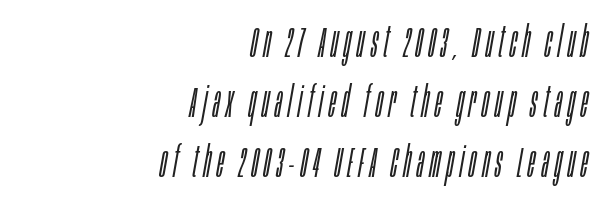
The glyphs look as if they've been sheared to an angle. The space between consecutive lines is moderate. No extra ink here — the face is not bold. Each row of text sits above clean, open space.
